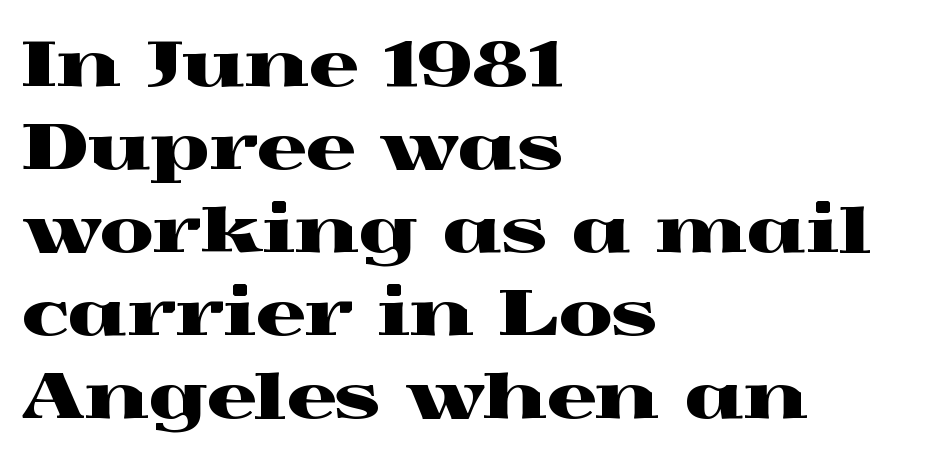
{"serif": "yes", "italic": "no", "width": "wide", "x_height": "medium", "monospaced": "no", "underline": "no", "align": "left", "line_spacing": "normal", "line_spacing_ratio": 1.34, "letter_spacing": "normal", "letter_spacing_em": 0.0, "glyph_px": 62}
